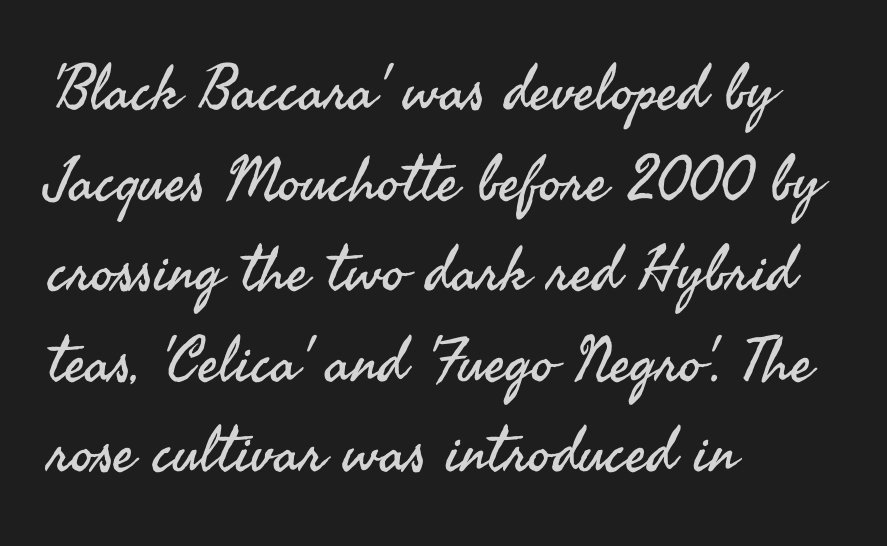
Q: Is the text bold? A: No.
Q: Is the text italic (slanted)? A: Yes.
Q: Is the typeface a serif or a sans-serif typeface? A: Sans-serif.
Q: Is the text underlined? A: No.
Q: How is the paragraph aligned? A: Left-aligned.
Q: Is the spacing between letters normal or unusually wide? A: Normal.
Q: Is the spacing between lines tight, normal or loose? A: Normal.
Q: Width (condensed, normal, or wide)? A: Normal.
Q: Stroke contrast? A: Medium.
Q: x-height? A: Small.
Q: Monospaced? A: No.
